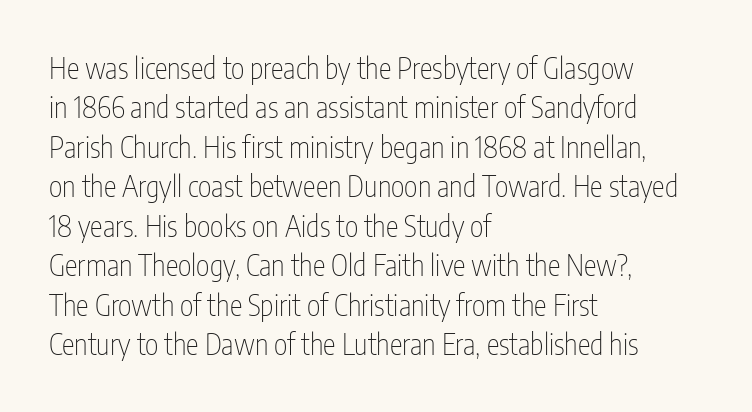
No extra tracking has been applied to these lines. Type without underlining. Vertical strokes here are truly vertical. No letter is thick-stroked: the sample isn't bold. These lines stack with their left ends in a neat column.
